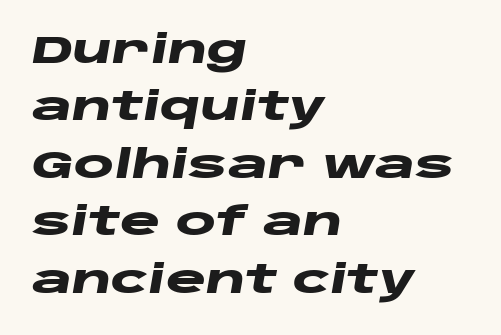
{"italic": "yes", "lean": "right", "slant_degrees": 10, "bold": "yes", "weight": "heavy", "width": "wide", "stroke_contrast": "low", "x_height": "large", "monospaced": "no", "underline": "no", "align": "left", "line_spacing": "normal", "line_spacing_ratio": 1.51, "letter_spacing": "normal", "letter_spacing_em": 0.0, "glyph_px": 38}
